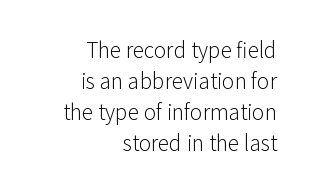
Honestly, the letter spacing is just normal — you wouldn't notice it. Does the leading feel generous? No, just average. The typography opts for an upright posture over an oblique one. Does the copy run flush right? Yes — the right margin is perfectly even. The area under the type is left untouched. Weight class: somewhere from thin through regular.
